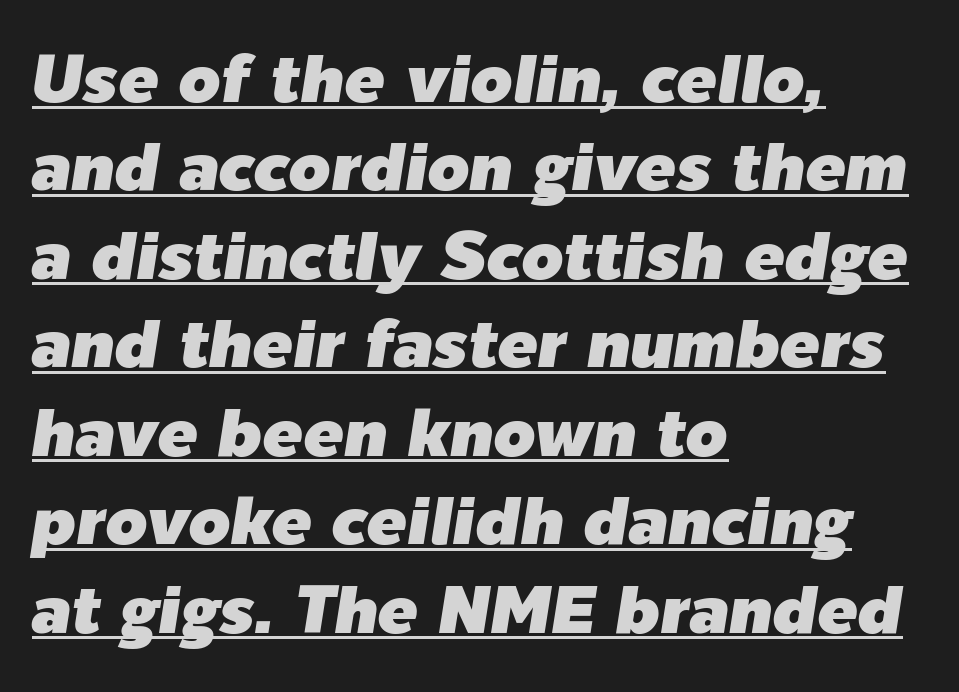
Q: Is the text italic (slanted)? A: Yes, it leans right by about 9 degrees.
Q: Is the text underlined? A: Yes.
Q: How is the paragraph aligned? A: Left-aligned.
Q: Is the spacing between letters normal or unusually wide? A: Normal.
Q: Is the spacing between lines tight, normal or loose? A: Normal.
Q: Width (condensed, normal, or wide)? A: Normal.
Q: Stroke contrast? A: Low.
Q: x-height? A: Medium.
Q: Monospaced? A: No.
